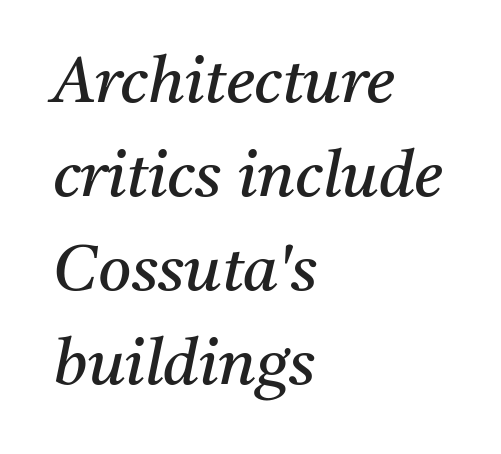
Posture: slanted. Proportional: the letters do not fall into vertical columns. Ink coverage per letter is moderate at most. Note: serifs present on the glyphs. Standard letterfit; no display-style spreading of the glyphs. A bare baseline throughout the passage.
